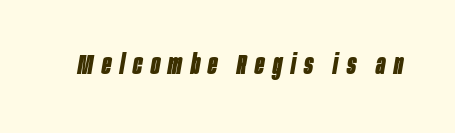
The lettering tilts uniformly, giving the passage an italic look. The type is letterspaced generously, with wide tracking. The space beneath each line is pristine and unruled. Bold? Absolutely — the strokes are thick and heavy.
